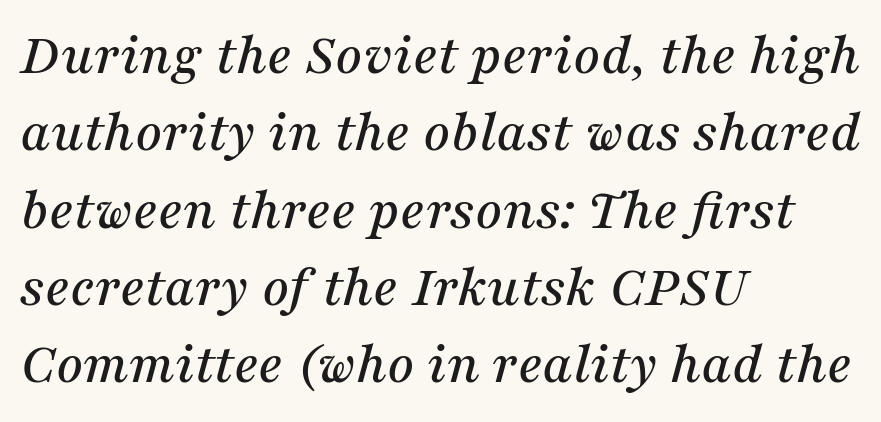
The image shows 59 px serif type, italic (leaning right); set left-aligned, normal line spacing (1.31x), normal letter spacing, not underlined; medium stroke contrast and a medium x-height.
